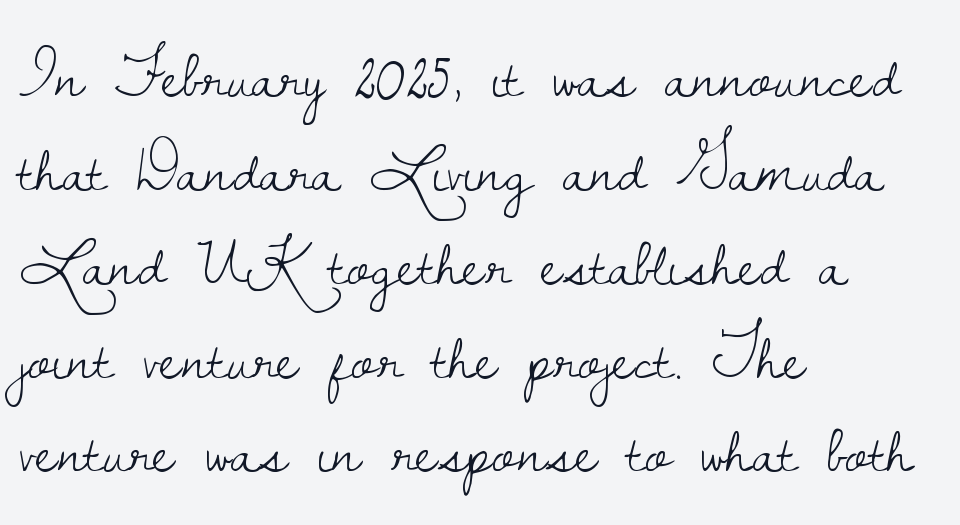
The image shows 68 px light serif type; set left-aligned, normal line spacing (1.38x), normal letter spacing, not underlined; low stroke contrast and a small x-height.
